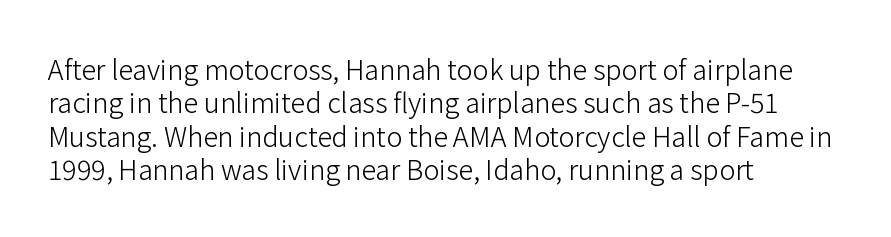
{"italic": "no", "bold": "no", "underline": "no", "align": "left", "line_spacing_ratio": 1.24, "letter_spacing": "normal", "letter_spacing_em": 0.0, "glyph_px": 27}
